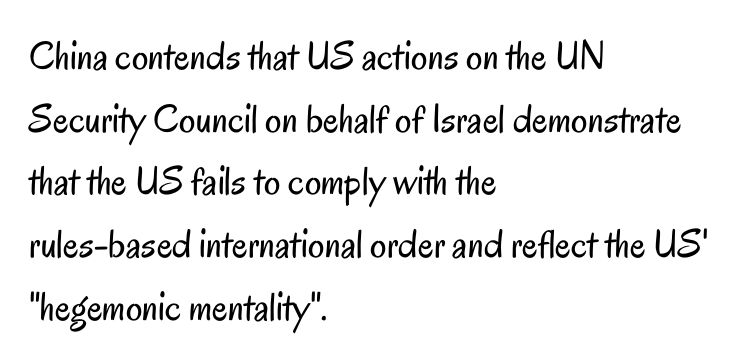
The image shows 41 px regular-weight, condensed sans-serif type, upright; set left-aligned, normal line spacing (1.53x), normal letter spacing, not underlined; low stroke contrast and a small x-height.
